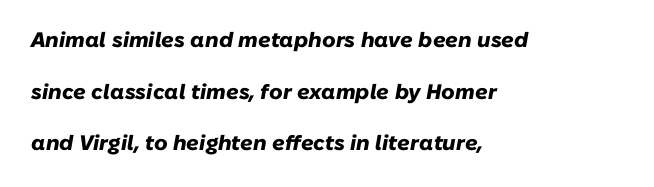
Q: Is the text bold? A: Yes.
Q: Is the text italic (slanted)? A: Yes, it leans right by about 10 degrees.
Q: Is the text underlined? A: No.
Q: How is the paragraph aligned? A: Left-aligned.
Q: Is the spacing between letters normal or unusually wide? A: Normal.
Q: Is the spacing between lines tight, normal or loose? A: Loose.
